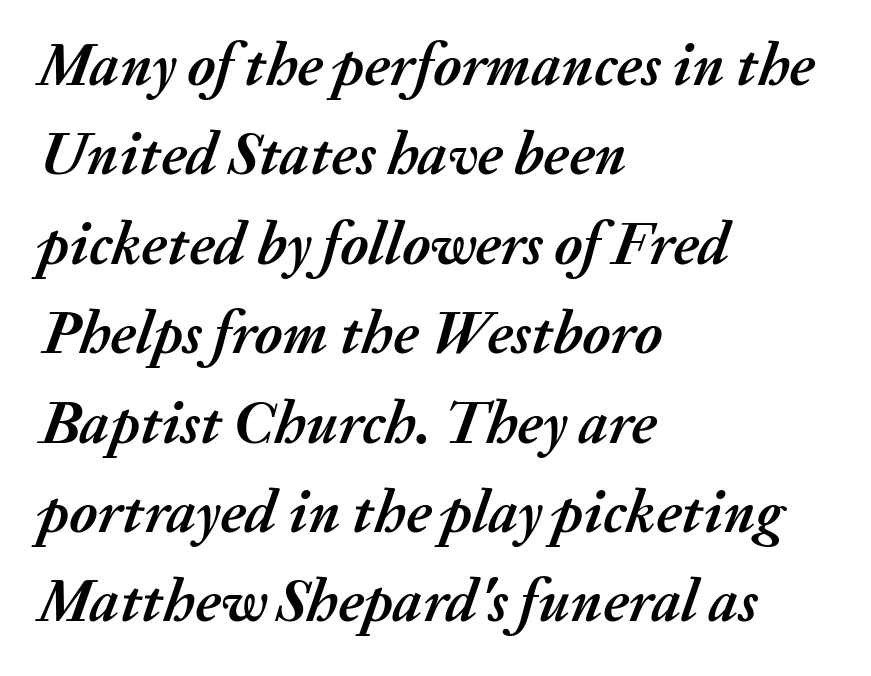
The image shows 60 px semibold type, italic (leaning right); set left-aligned, normal line spacing (1.49x), normal letter spacing, not underlined; medium stroke contrast and a medium x-height.
